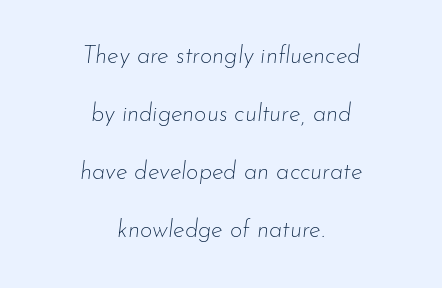
{"italic": "yes", "lean": "right", "slant_degrees": 7, "bold": "no", "underline": "no", "align": "center", "line_spacing": "loose", "line_spacing_ratio": 2.41, "letter_spacing": "normal", "letter_spacing_em": 0.0, "glyph_px": 24}
